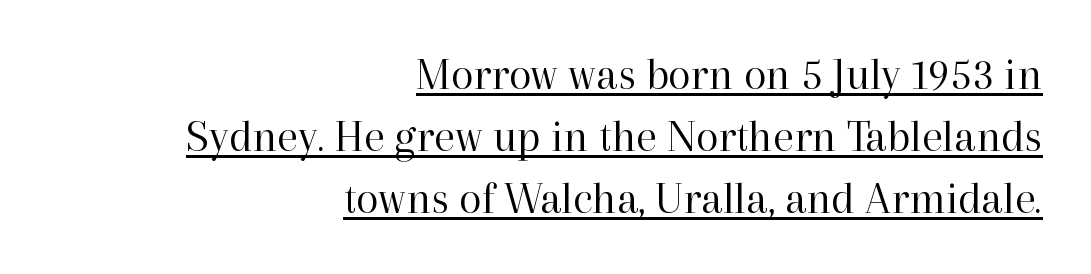
The image shows 46 px regular-weight serif type, upright; set right-aligned, normal line spacing (1.35x), normal letter spacing, underlined; high stroke contrast and a medium x-height.
